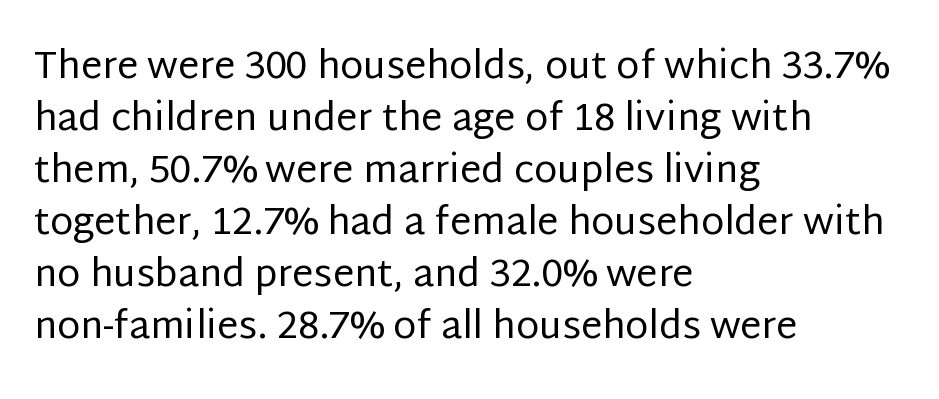
Letters have the restrained weight of plain body copy at most. Serif or sans? Sans — the stroke terminals are bare. In terms of letterspacing, this is plain default setting. Characters remain perfectly vertical along every line.
